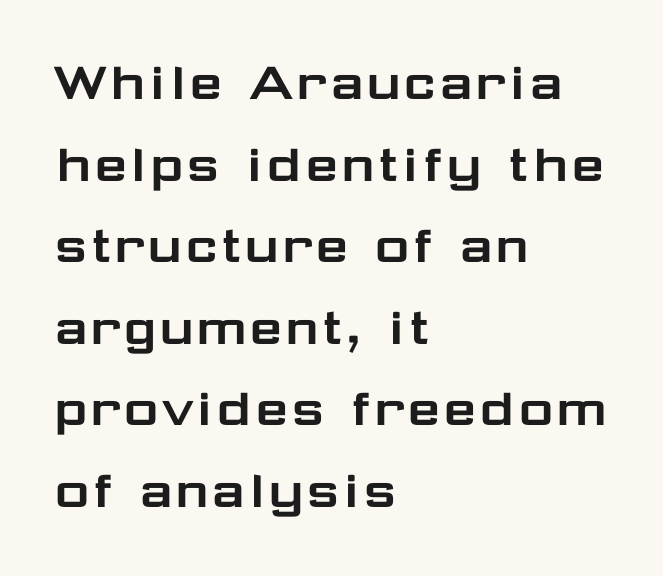
The image shows 60 px wide sans-serif type, upright; set left-aligned, normal line spacing (1.36x), normal letter spacing, not underlined; low stroke contrast and a medium x-height.
